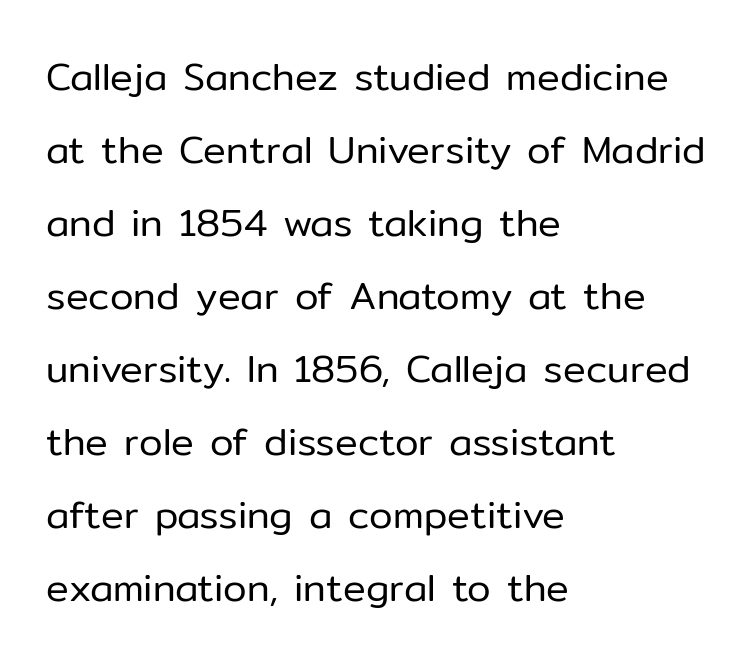
Q: Is the text bold? A: No.
Q: Is the text italic (slanted)? A: No, it is upright.
Q: Is the typeface a serif or a sans-serif typeface? A: Sans-serif.
Q: Is the text underlined? A: No.
Q: How is the paragraph aligned? A: Left-aligned.
Q: Is the spacing between letters normal or unusually wide? A: Normal.
Q: Is the spacing between lines tight, normal or loose? A: Loose.
Q: Width (condensed, normal, or wide)? A: Normal.
Q: Stroke contrast? A: Low.
Q: x-height? A: Medium.
Q: Monospaced? A: No.
